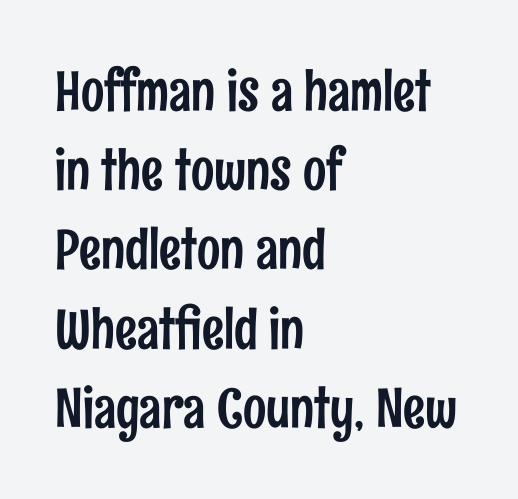
Beneath every word, the page is bare. Quick note: not italic, upright. The paragraph has a hard left edge and a soft right edge. Proportional: the letters do not fall into vertical columns. The rows are spaced the way most documents space them.
